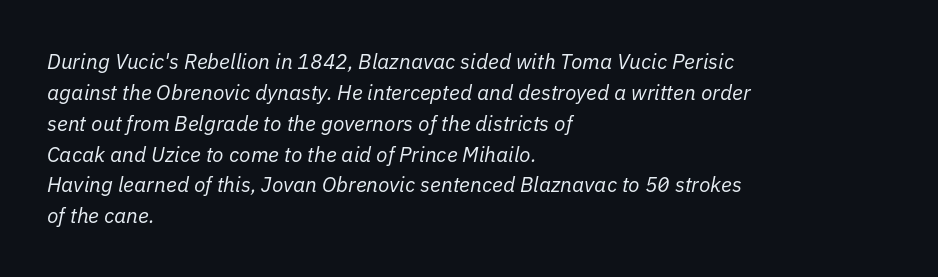
Q: Is the text bold? A: No.
Q: Is the text italic (slanted)? A: Yes, it leans right by about 11 degrees.
Q: Is the text underlined? A: No.
Q: How is the paragraph aligned? A: Left-aligned.
Q: Is the spacing between letters normal or unusually wide? A: Normal.
Q: Is the spacing between lines tight, normal or loose? A: Normal.
